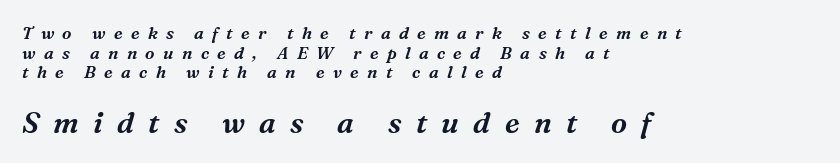
The image shows 29 px serif type, italic (leaning right); set left-aligned, tight line spacing (1.15x), unusually wide letter spacing (+0.49 em), not underlined; the second (bottom) block is 1.71x larger; medium stroke contrast and a medium x-height.
